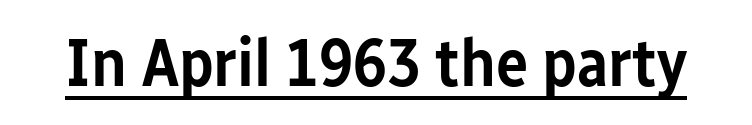
The rendered words wear a rule along their underside. Observe the absence of serifs on each vertical stroke in this sample. As a designer I'd log this as weight 600, semibold. The passage shown has conventional tracking throughout. Character widths vary here, with narrow letters taking less room than wide ones.
